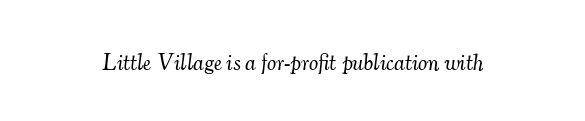
{"italic": "yes", "lean": "right", "slant_degrees": 7, "bold": "no", "underline": "no", "letter_spacing": "normal", "letter_spacing_em": 0.0, "glyph_px": 23}
